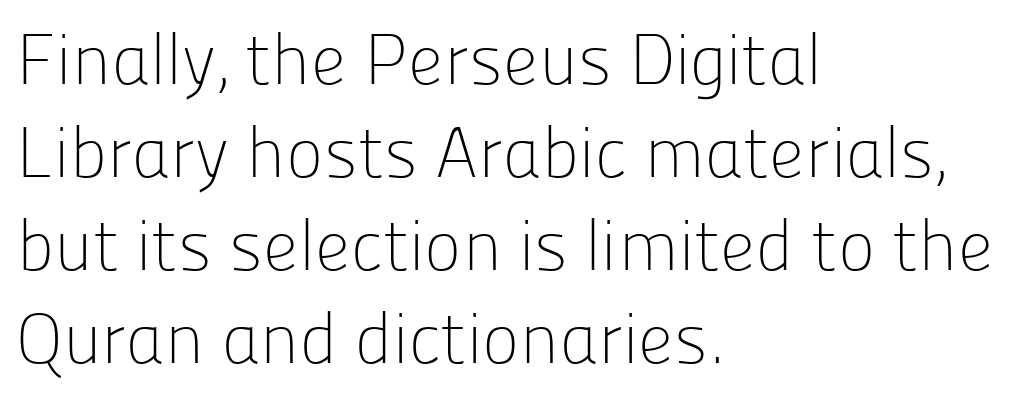
This is roman type, the default non-slanted kind. Words float on clear page, feet unadorned. Nothing heavy about these letters — not bold at all. Note the varied advance widths — an 'i' is clearly narrower than an 'm'. These lines are composed in type without serifs.
